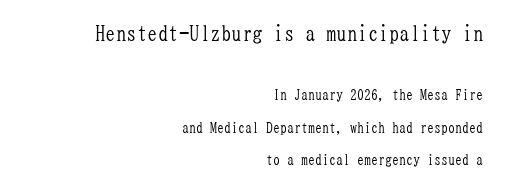
The block of text is sparse from top to bottom, with ample space between rows. The axis of the letterforms is exactly vertical. The passage shown has conventional tracking throughout. The font is comparable to plain body text, perhaps lighter.
